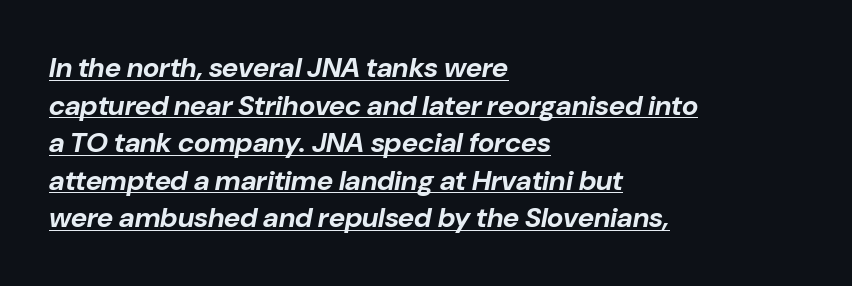
A typesetter would call this leading conventional body-copy spacing. Character widths vary here, with narrow letters taking less room than wide ones. Slant detected: the letters are inclined. These words are printed bold, with thick strokes throughout.
